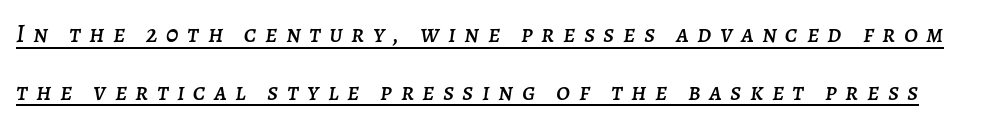
Q: Is the text italic (slanted)? A: Yes, it leans right by about 7 degrees.
Q: Is the text underlined? A: Yes.
Q: Is the spacing between letters normal or unusually wide? A: Unusually wide.
Q: Is the spacing between lines tight, normal or loose? A: Loose.
